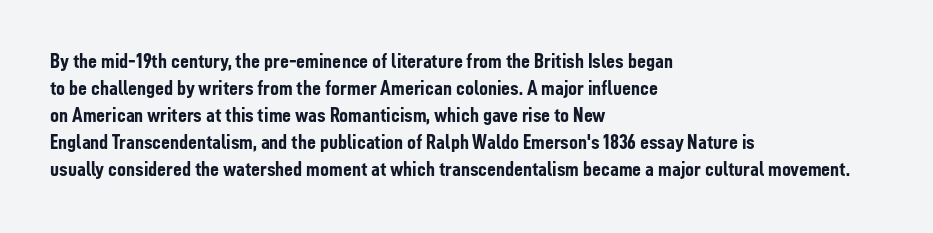
Q: Is the text bold? A: Yes.
Q: Is the text italic (slanted)? A: No, it is upright.
Q: Is the text underlined? A: No.
Q: How is the paragraph aligned? A: Left-aligned.
Q: Is the spacing between letters normal or unusually wide? A: Normal.
